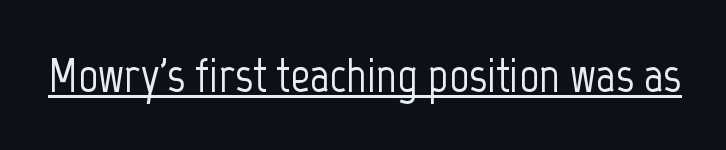
Varying glyph widths throughout — classic text-font behaviour. The font's upright variant was chosen for this text. This rendering features underlined lettering. Characters follow at the spacing the type designer built in. The font family rendered here belongs to the sans-serif group.
